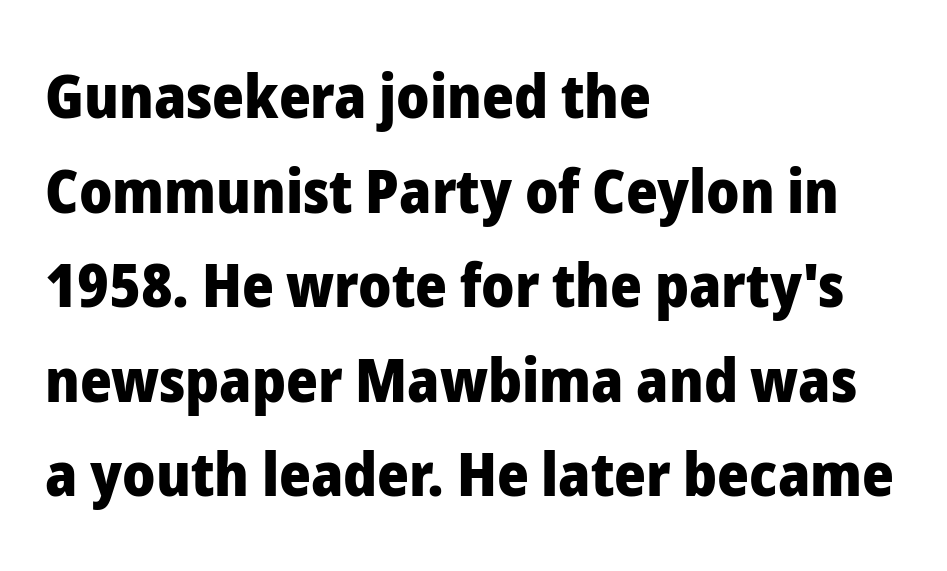
The image shows 61 px heavy sans-serif type, upright; set left-aligned, normal line spacing (1.55x), normal letter spacing, not underlined; low stroke contrast and a medium x-height.
